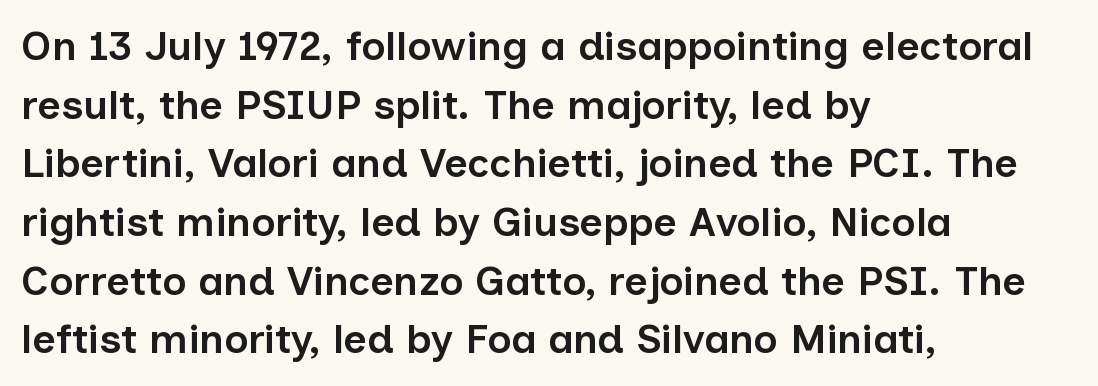
The image shows 41 px semibold sans-serif type, upright; set left-aligned, normal line spacing (1.43x), normal letter spacing, not underlined; low stroke contrast and a medium x-height.
